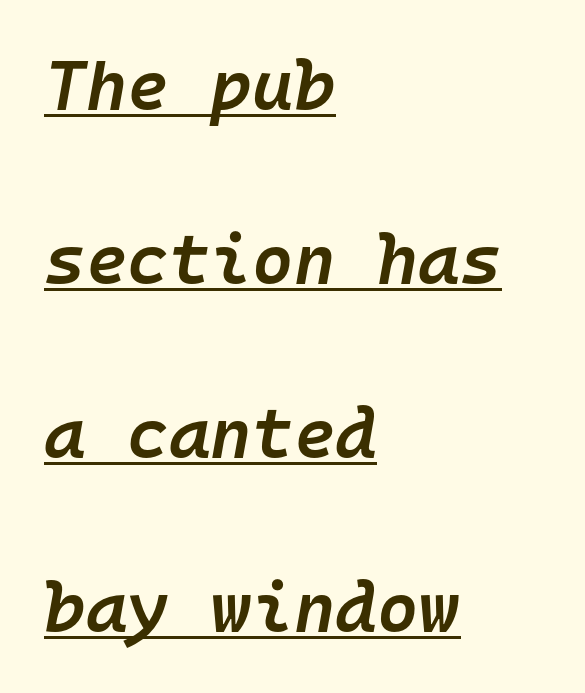
Q: Is the text bold? A: Semi-bold.
Q: Is the text italic (slanted)? A: Yes, it leans right by about 10 degrees.
Q: Is the text underlined? A: Yes.
Q: How is the paragraph aligned? A: Left-aligned.
Q: Is the spacing between letters normal or unusually wide? A: Normal.
Q: Is the spacing between lines tight, normal or loose? A: Loose.
Q: Width (condensed, normal, or wide)? A: Normal.
Q: Stroke contrast? A: Low.
Q: x-height? A: Medium.
Q: Monospaced? A: Yes.
